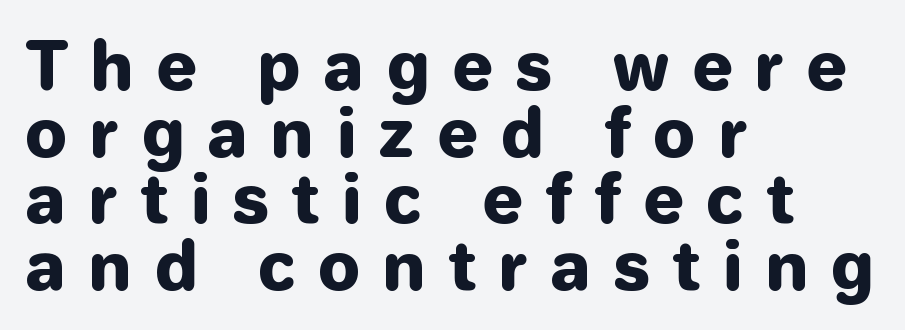
Q: Is the text bold? A: Yes.
Q: Is the text italic (slanted)? A: No, it is upright.
Q: Is the typeface a serif or a sans-serif typeface? A: Sans-serif.
Q: Is the text underlined? A: No.
Q: How is the paragraph aligned? A: Left-aligned.
Q: Is the spacing between letters normal or unusually wide? A: Unusually wide.
Q: Is the spacing between lines tight, normal or loose? A: Tight.
Q: Width (condensed, normal, or wide)? A: Normal.
Q: Stroke contrast? A: Low.
Q: x-height? A: Medium.
Q: Monospaced? A: No.
